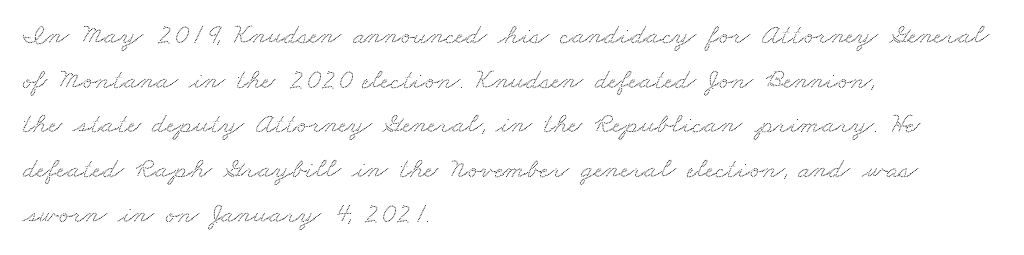
The image shows 29 px wide serif type; set left-aligned, normal line spacing (1.54x), normal letter spacing, not underlined; medium stroke contrast and a small x-height.
